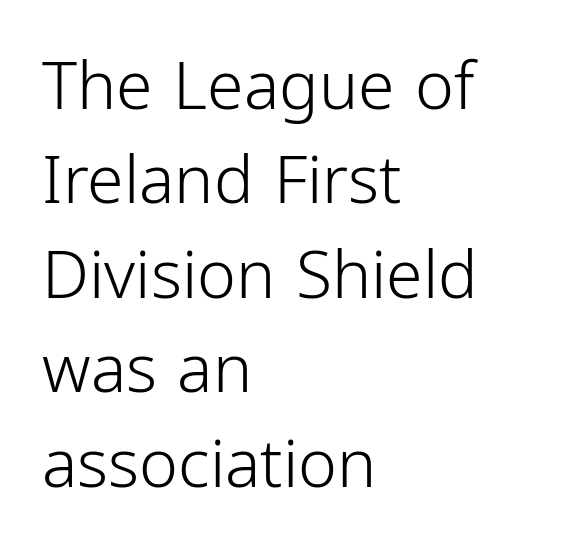
Q: Is the text bold? A: No.
Q: Is the text italic (slanted)? A: No, it is upright.
Q: Is the typeface a serif or a sans-serif typeface? A: Sans-serif.
Q: Is the text underlined? A: No.
Q: How is the paragraph aligned? A: Left-aligned.
Q: Is the spacing between letters normal or unusually wide? A: Normal.
Q: Is the spacing between lines tight, normal or loose? A: Normal.
Q: Width (condensed, normal, or wide)? A: Condensed.
Q: Stroke contrast? A: Low.
Q: x-height? A: Medium.
Q: Monospaced? A: No.
